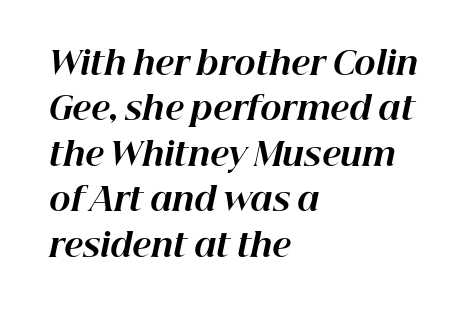
The image shows 32 px bold type, italic (leaning right); set left-aligned, normal line spacing (1.42x), normal letter spacing, not underlined; high stroke contrast and a medium x-height.
